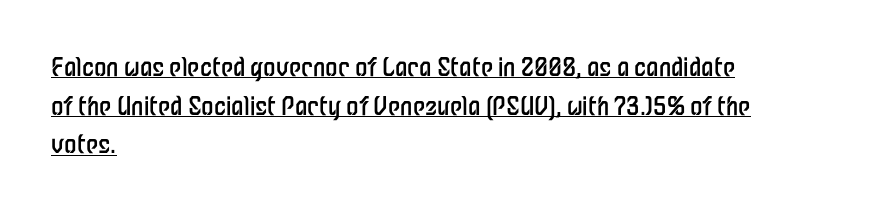
Every stem runs plumb, perpendicular to the baseline. The passage shown is not bold in any degree. Decoration check: the copy is underlined. Spacing between characters is what you'd get straight out of the box. Interline gaps are of average width in this sample.
